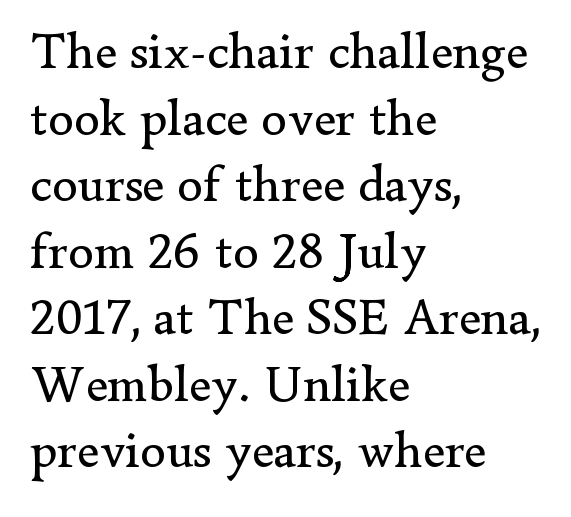
{"serif": "yes", "italic": "no", "bold": "no", "weight": "regular", "width": "normal", "stroke_contrast": "low", "x_height": "small", "monospaced": "no", "underline": "no", "align": "left", "line_spacing": "normal", "line_spacing_ratio": 1.28, "letter_spacing": "normal", "letter_spacing_em": 0.0, "glyph_px": 52}
